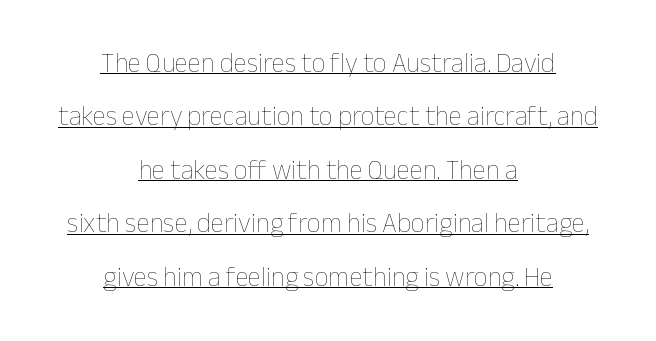
Compared with undecorated copy, this sample adds a rule below the words. Is there any slant? The stems are plumb. Glyph-to-glyph distance matches everyday printed text. Stroke mass is kept to a normal reading level or below.
